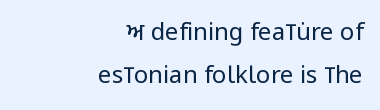
{"italic": "no", "bold": "no", "underline": "no", "align": "right", "line_spacing_ratio": 1.78, "letter_spacing": "normal", "letter_spacing_em": 0.0, "glyph_px": 24}
